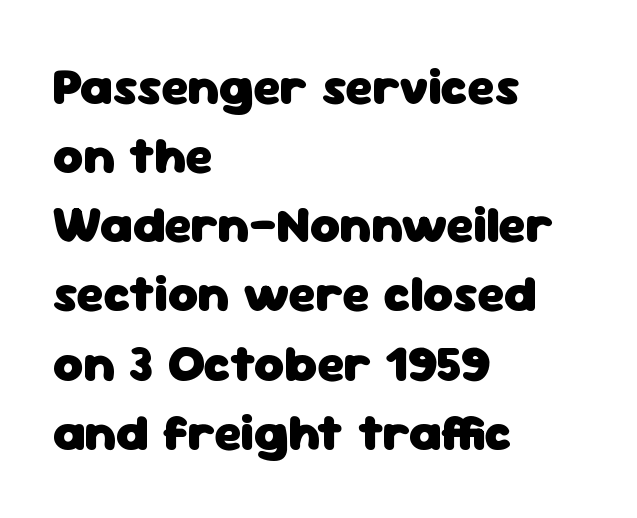
The image shows 52 px heavy sans-serif type, upright; set left-aligned, normal line spacing (1.33x), normal letter spacing, not underlined; low stroke contrast and a medium x-height.
